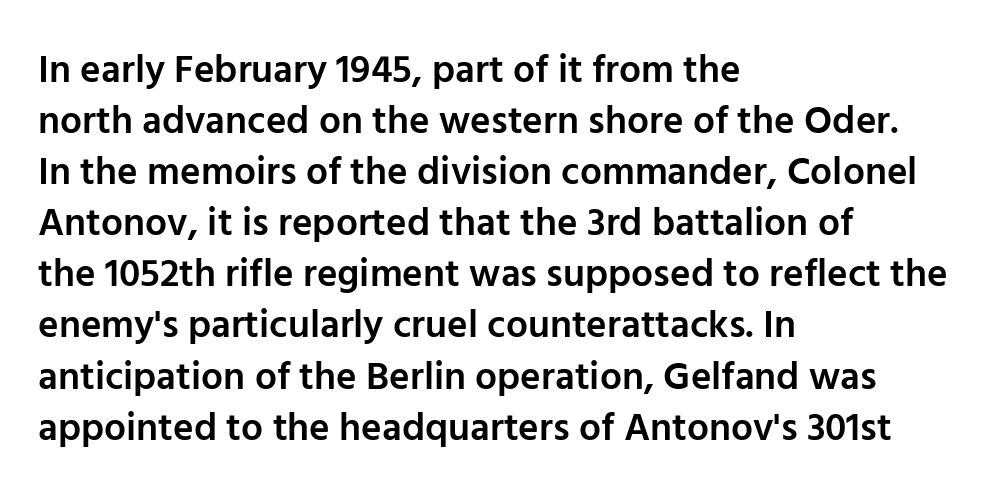
Q: Is the text bold? A: Semi-bold.
Q: Is the text italic (slanted)? A: No, it is upright.
Q: Is the typeface a serif or a sans-serif typeface? A: Sans-serif.
Q: Is the text underlined? A: No.
Q: How is the paragraph aligned? A: Left-aligned.
Q: Is the spacing between letters normal or unusually wide? A: Normal.
Q: Is the spacing between lines tight, normal or loose? A: Normal.
Q: Width (condensed, normal, or wide)? A: Normal.
Q: Stroke contrast? A: Low.
Q: x-height? A: Medium.
Q: Monospaced? A: No.
